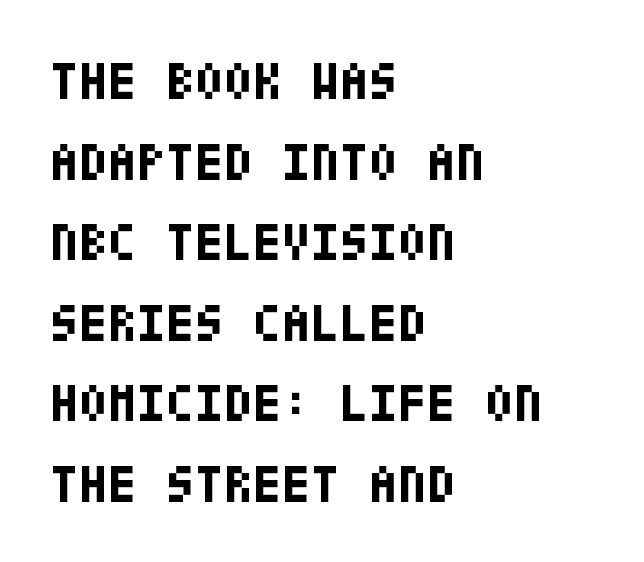
Q: Is the text bold? A: Yes.
Q: Is the text italic (slanted)? A: No, it is upright.
Q: Is the typeface a serif or a sans-serif typeface? A: Sans-serif.
Q: Is the text underlined? A: No.
Q: How is the paragraph aligned? A: Left-aligned.
Q: Is the spacing between letters normal or unusually wide? A: Normal.
Q: Is the spacing between lines tight, normal or loose? A: Normal.
Q: Width (condensed, normal, or wide)? A: Condensed.
Q: Stroke contrast? A: Low.
Q: x-height? A: Large.
